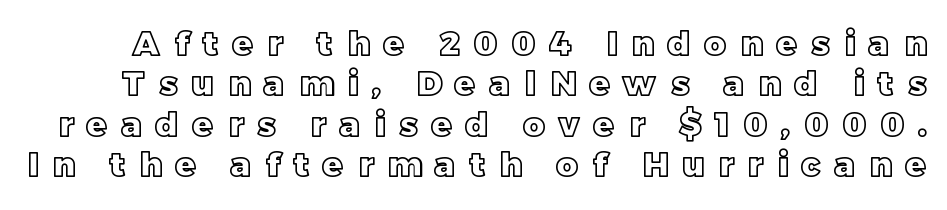
Notice how the stems are strictly vertical — no italics here. Here the glyphs are tracked loosely, breaking word shapes into spaced letters. Plain, unruled lines of type. This sample has the flowing, uneven cadence of proportional lettering.
